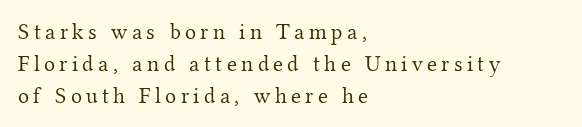
Q: Is the text bold? A: No.
Q: Is the text italic (slanted)? A: No, it is upright.
Q: Is the text underlined? A: No.
Q: How is the paragraph aligned? A: Left-aligned.
Q: Is the spacing between lines tight, normal or loose? A: Normal.
